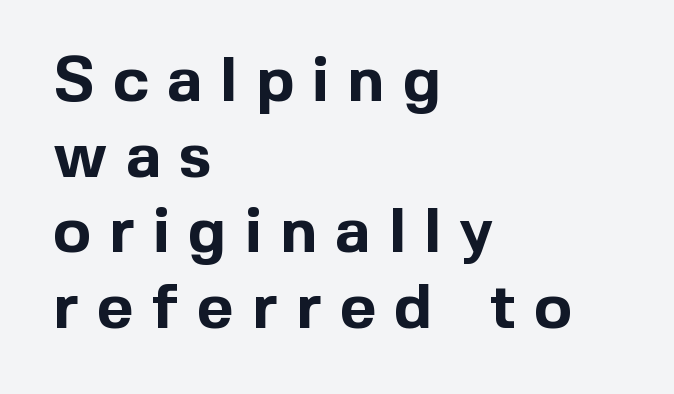
Q: Is the text bold? A: Yes.
Q: Is the text italic (slanted)? A: No, it is upright.
Q: Is the typeface a serif or a sans-serif typeface? A: Sans-serif.
Q: Is the text underlined? A: No.
Q: How is the paragraph aligned? A: Left-aligned.
Q: Is the spacing between letters normal or unusually wide? A: Unusually wide.
Q: Width (condensed, normal, or wide)? A: Normal.
Q: x-height? A: Medium.
Q: Monospaced? A: No.
